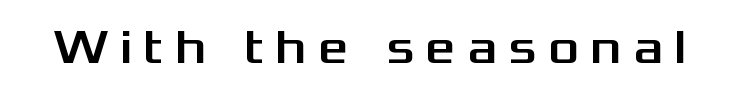
{"serif": "no", "italic": "no", "width": "wide", "stroke_contrast": "medium", "x_height": "medium", "monospaced": "no", "underline": "no", "letter_spacing": "wide", "letter_spacing_em": 0.23, "glyph_px": 48}
